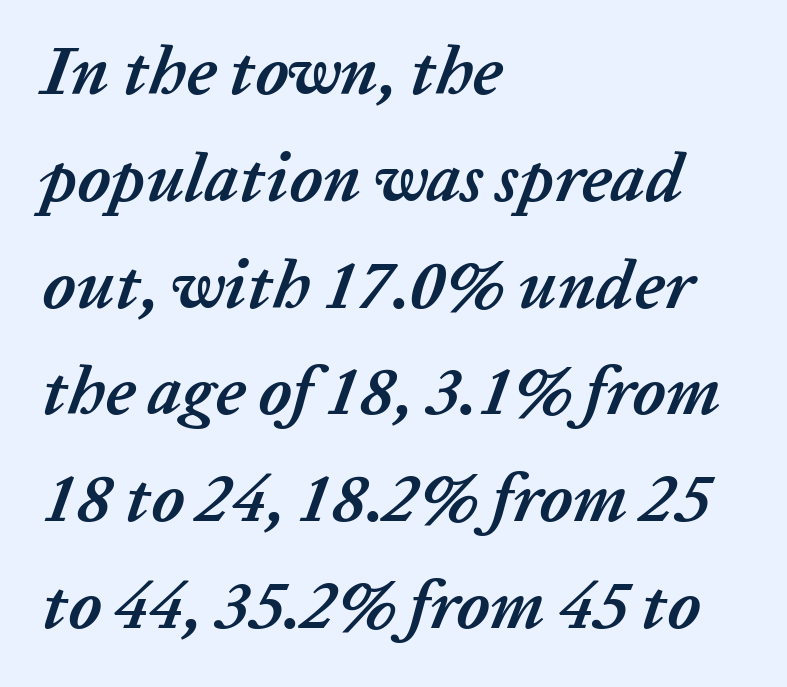
The rendering uses natural spacing where letterforms have individual widths. This rendering uses left alignment, leaving the right contour irregular. Leading matches the norm, producing a regular column. Looking at the ascenders, they clearly lean. Students, note that the glyphs here touch the page at normal intervals.
